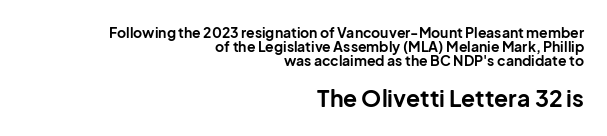
{"italic": "no", "bold": "yes", "underline": "no", "align": "right", "line_spacing": "tight", "line_spacing_ratio": 0.99, "letter_spacing": "normal", "letter_spacing_em": 0.0, "larger_block": "second", "size_ratio": 1.64, "glyph_px": 23}
